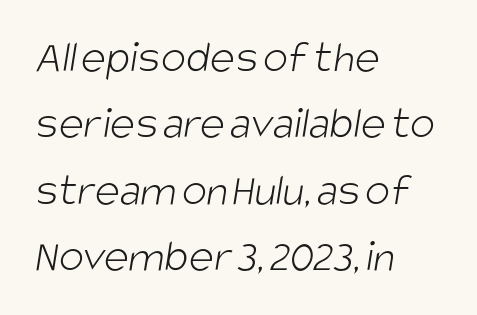
A bare baseline throughout the passage. Think standard paragraph weight, or any step lighter than that. Left-aligned paragraph, ragged on the right. Looks like regular typesetting: each glyph gets only the width it needs.
